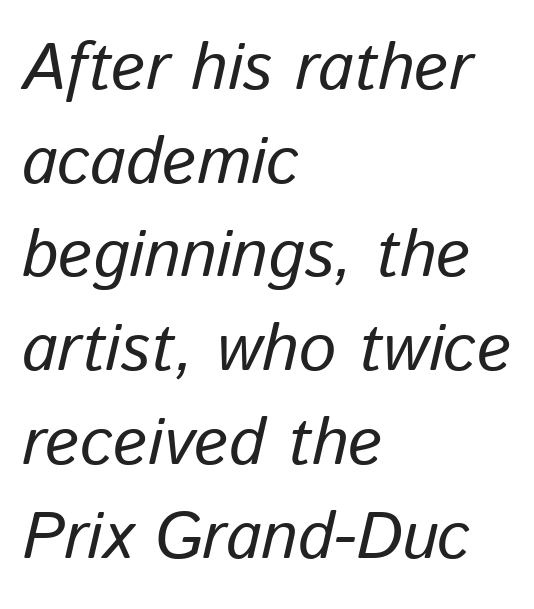
The image shows 66 px regular-weight type, italic (leaning right); set left-aligned, normal line spacing (1.42x), normal letter spacing, not underlined; low stroke contrast and a medium x-height.
